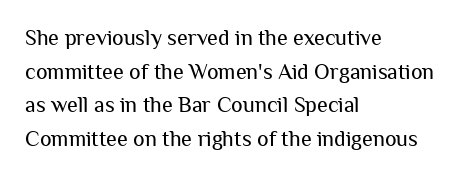
{"italic": "no", "bold": "no", "underline": "no", "align": "left", "line_spacing": "normal", "line_spacing_ratio": 1.53, "letter_spacing": "normal", "letter_spacing_em": 0.0, "glyph_px": 22}
